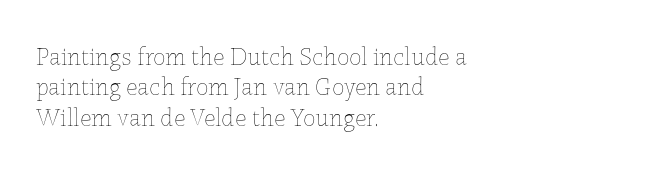
{"italic": "no", "bold": "no", "underline": "no", "align": "left", "line_spacing_ratio": 1.22, "letter_spacing": "normal", "letter_spacing_em": 0.0, "glyph_px": 25}
